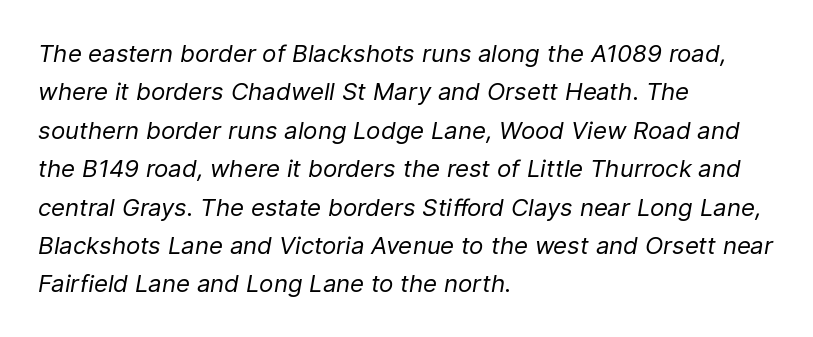
{"italic": "yes", "lean": "right", "slant_degrees": 9, "bold": "no", "underline": "no", "align": "left", "line_spacing": "normal", "line_spacing_ratio": 1.6, "letter_spacing": "normal", "letter_spacing_em": 0.0, "glyph_px": 24}
